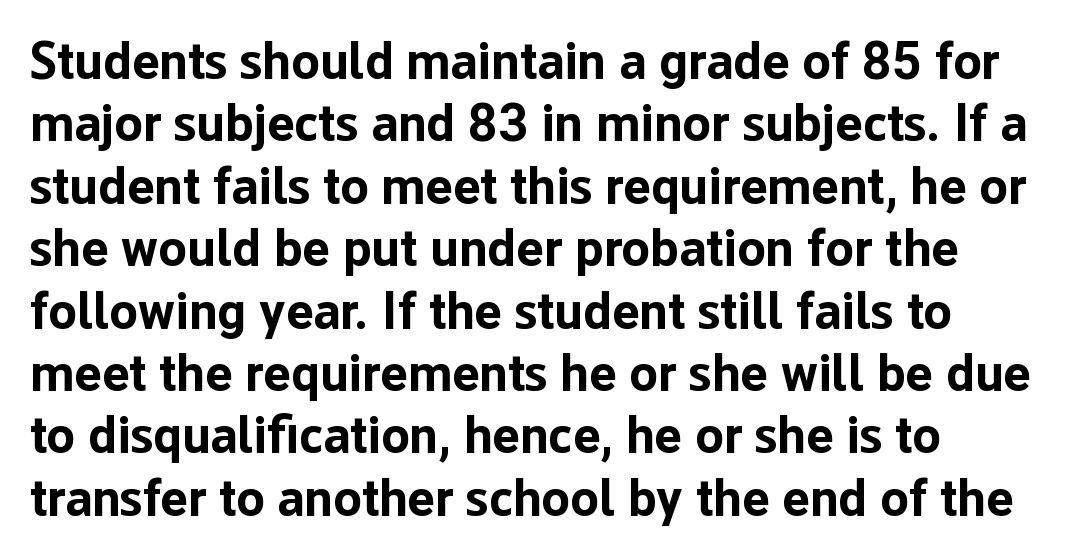
{"serif": "no", "italic": "no", "bold": "yes", "weight": "bold", "width": "normal", "stroke_contrast": "low", "x_height": "medium", "monospaced": "no", "underline": "no", "line_spacing_ratio": 1.2, "letter_spacing": "normal", "letter_spacing_em": 0.0, "glyph_px": 52}
